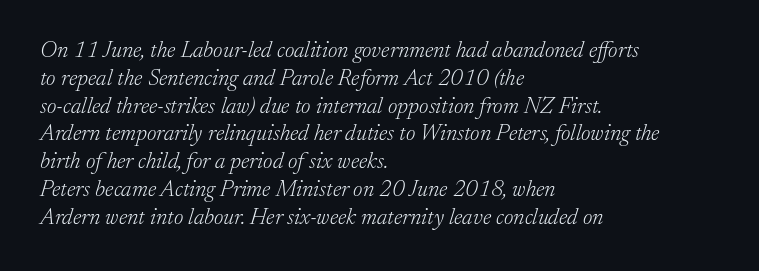
What stands out about the letter spacing? Nothing — it is the standard amount. Compared with ordinary roman type, these characters are visibly tilted. Vertical stems look standard width or narrower in stroke. Words float on clear page, feet unadorned. The typesetter chose a ragged-right arrangement here.
